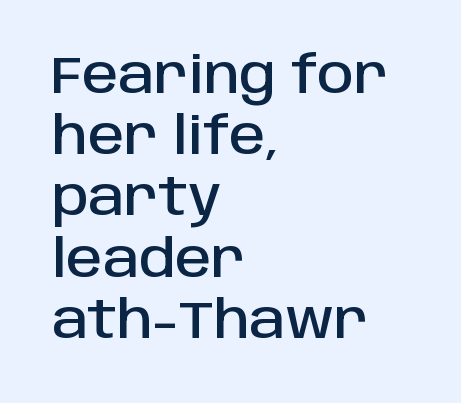
Q: Is the text italic (slanted)? A: No, it is upright.
Q: Is the typeface a serif or a sans-serif typeface? A: Sans-serif.
Q: Is the text underlined? A: No.
Q: How is the paragraph aligned? A: Left-aligned.
Q: Is the spacing between letters normal or unusually wide? A: Normal.
Q: Width (condensed, normal, or wide)? A: Normal.
Q: Stroke contrast? A: Low.
Q: x-height? A: Large.
Q: Monospaced? A: No.
